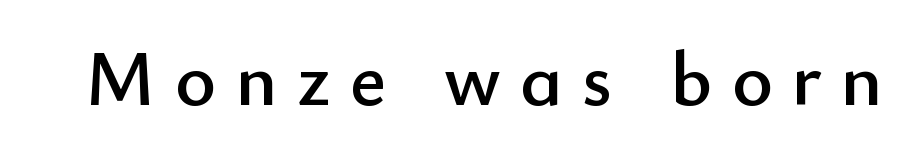
{"serif": "no", "italic": "no", "width": "normal", "stroke_contrast": "low", "x_height": "small", "monospaced": "no", "underline": "no", "letter_spacing": "wide", "letter_spacing_em": 0.25, "glyph_px": 78}
